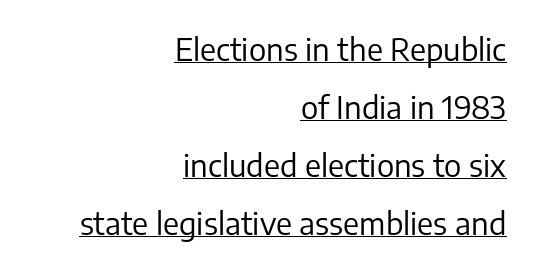
{"serif": "no", "italic": "no", "bold": "no", "weight": "regular", "width": "normal", "stroke_contrast": "low", "x_height": "medium", "monospaced": "no", "underline": "yes", "align": "right", "line_spacing_ratio": 1.87, "letter_spacing": "normal", "letter_spacing_em": 0.0, "glyph_px": 31}
